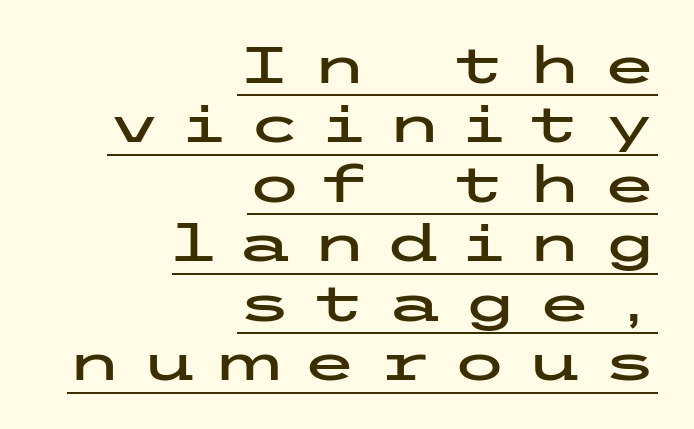
Q: Is the text italic (slanted)? A: No, it is upright.
Q: Is the typeface a serif or a sans-serif typeface? A: Sans-serif.
Q: Is the text underlined? A: Yes.
Q: How is the paragraph aligned? A: Right-aligned.
Q: Is the spacing between letters normal or unusually wide? A: Unusually wide.
Q: Width (condensed, normal, or wide)? A: Wide.
Q: Stroke contrast? A: Low.
Q: x-height? A: Medium.
